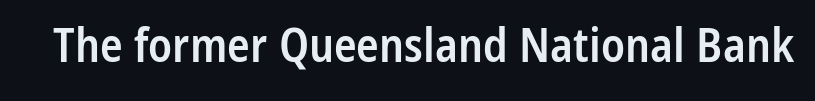
The image shows 47 px semibold, condensed sans-serif type, upright; set normal letter spacing, not underlined; low stroke contrast and a medium x-height.
